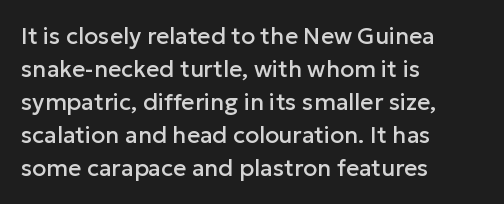
{"italic": "no", "underline": "no", "align": "left", "line_spacing": "normal", "line_spacing_ratio": 1.43, "letter_spacing": "normal", "letter_spacing_em": 0.0, "glyph_px": 23}
